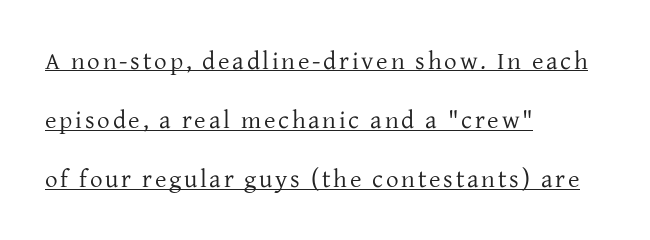
The image shows 25 px text type, upright; set left-aligned, loose line spacing (2.37x), underlined.
